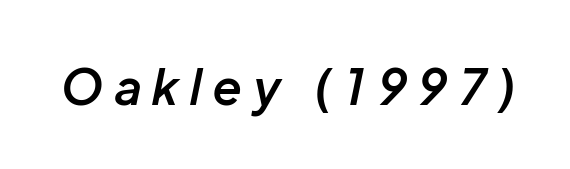
The image shows 48 px semibold type, italic (leaning right); set unusually wide letter spacing (+0.25 em), not underlined; low stroke contrast and a medium x-height.
